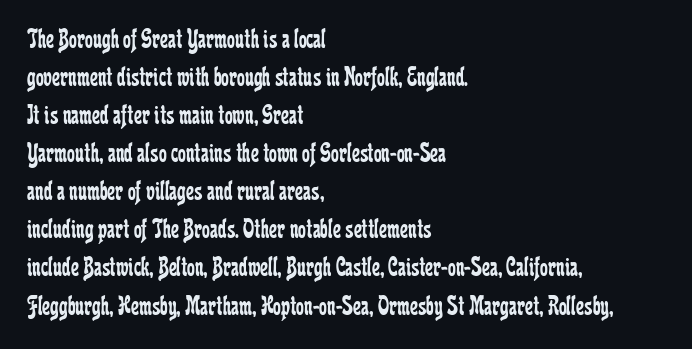
The image shows 28 px regular-weight, condensed serif type, upright; set left-aligned, normal line spacing (1.36x), normal letter spacing, not underlined; low stroke contrast and a medium x-height.
